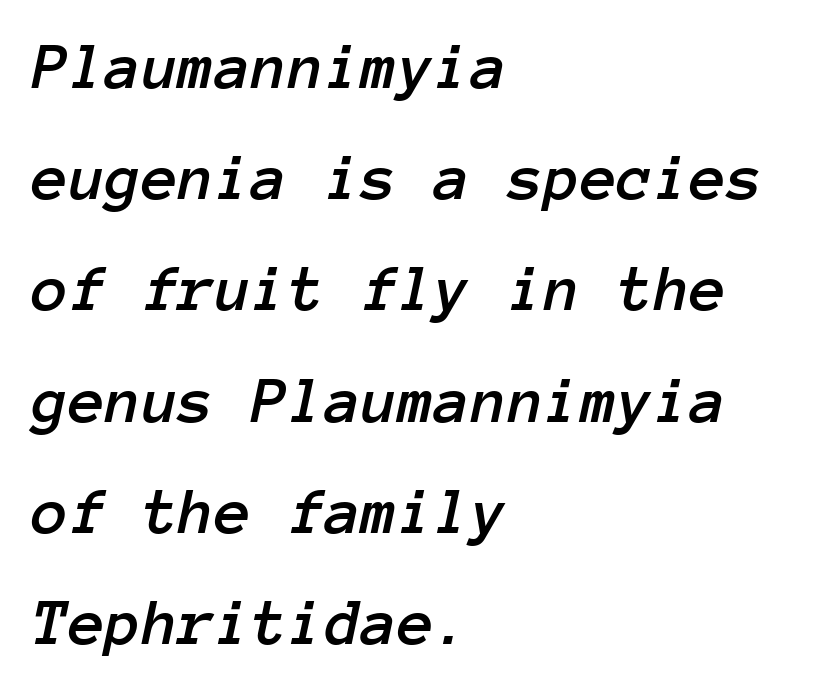
{"italic": "yes", "lean": "right", "slant_degrees": 12, "width": "normal", "stroke_contrast": "low", "x_height": "medium", "monospaced": "yes", "underline": "no", "align": "left", "line_spacing": "normal", "line_spacing_ratio": 1.66, "letter_spacing": "normal", "letter_spacing_em": 0.0, "glyph_px": 67}
